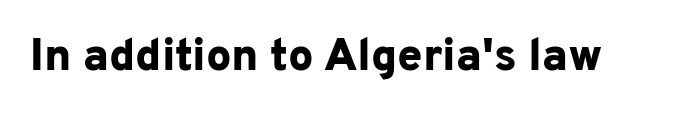
Q: Is the text bold? A: Yes.
Q: Is the text italic (slanted)? A: No, it is upright.
Q: Is the typeface a serif or a sans-serif typeface? A: Sans-serif.
Q: Is the text underlined? A: No.
Q: Is the spacing between letters normal or unusually wide? A: Normal.
Q: Width (condensed, normal, or wide)? A: Normal.
Q: Stroke contrast? A: Low.
Q: x-height? A: Medium.
Q: Monospaced? A: No.
